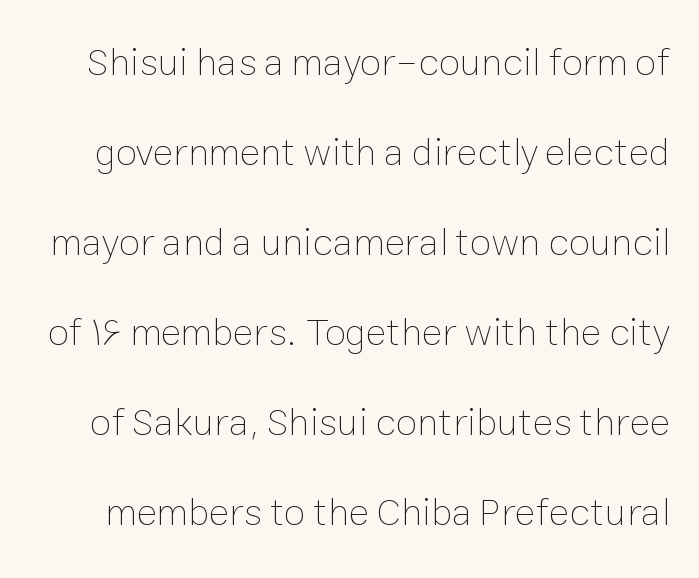
Q: Is the text bold? A: No.
Q: Is the text italic (slanted)? A: No, it is upright.
Q: Is the text underlined? A: No.
Q: Is the spacing between letters normal or unusually wide? A: Normal.
Q: Is the spacing between lines tight, normal or loose? A: Loose.
Q: Width (condensed, normal, or wide)? A: Normal.
Q: Stroke contrast? A: Low.
Q: x-height? A: Medium.
Q: Monospaced? A: No.
